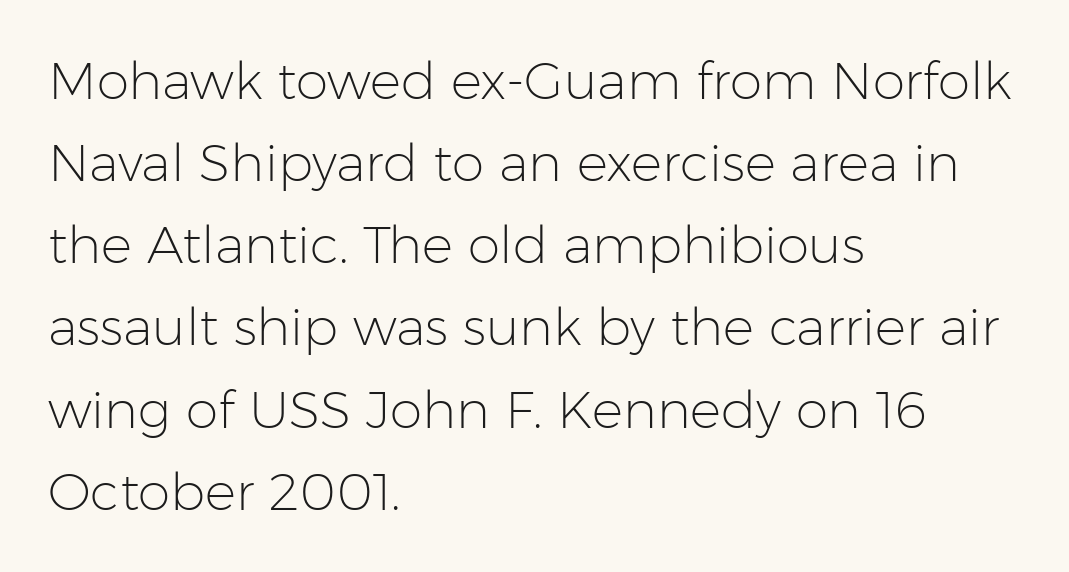
What stands out about the letter spacing? Nothing — it is the standard amount. Weight: not bold — regular or lighter. The passage shown is typeset with a sans-serif family. Spacing verdict: proportional, widths tailored to each character. Horizontal alignment here is leftward, the default for most running prose.
